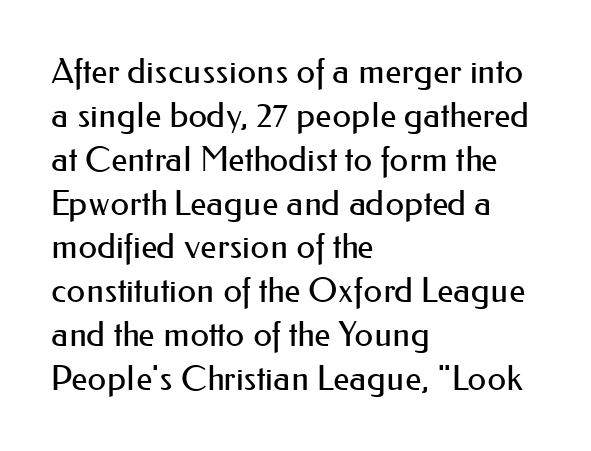
Q: Is the text bold? A: No.
Q: Is the text italic (slanted)? A: No, it is upright.
Q: Is the typeface a serif or a sans-serif typeface? A: Sans-serif.
Q: Is the text underlined? A: No.
Q: How is the paragraph aligned? A: Left-aligned.
Q: Is the spacing between letters normal or unusually wide? A: Normal.
Q: Is the spacing between lines tight, normal or loose? A: Normal.
Q: Width (condensed, normal, or wide)? A: Normal.
Q: Stroke contrast? A: Medium.
Q: x-height? A: Small.
Q: Monospaced? A: No.
